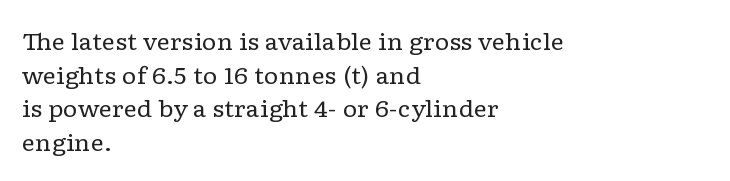
Q: Is the text bold? A: No.
Q: Is the text italic (slanted)? A: No, it is upright.
Q: Is the text underlined? A: No.
Q: How is the paragraph aligned? A: Left-aligned.
Q: Is the spacing between letters normal or unusually wide? A: Normal.
Q: Is the spacing between lines tight, normal or loose? A: Normal.
